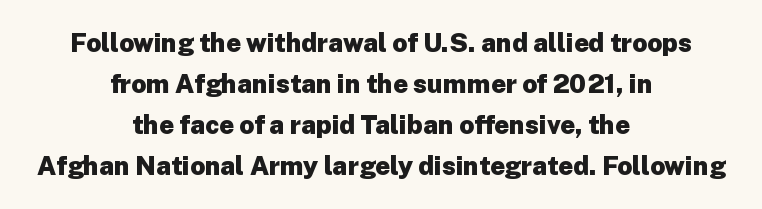
Standard letterfit; no display-style spreading of the glyphs. No italicization has been applied; the sample stays upright. Centered paragraph, ragged on both sides. Leading matches the norm, producing a regular column. Rule under the text: the space is simply empty. The face used here has the dense, thick strokes of a bold.
